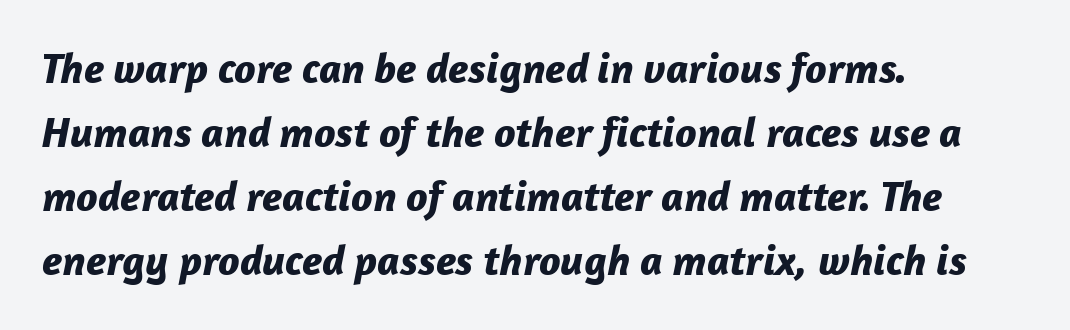
{"italic": "yes", "lean": "right", "slant_degrees": 12, "bold": "yes", "weight": "bold", "width": "normal", "stroke_contrast": "low", "x_height": "medium", "monospaced": "no", "underline": "no", "align": "left", "line_spacing": "normal", "line_spacing_ratio": 1.49, "letter_spacing": "normal", "letter_spacing_em": 0.0, "glyph_px": 43}
